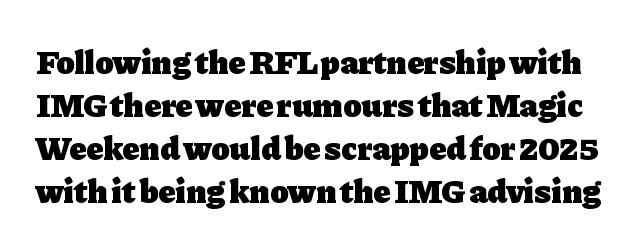
{"serif": "yes", "italic": "no", "bold": "yes", "weight": "heavy", "width": "normal", "stroke_contrast": "low", "x_height": "medium", "monospaced": "no", "underline": "no", "line_spacing": "normal", "line_spacing_ratio": 1.26, "letter_spacing": "normal", "letter_spacing_em": 0.0, "glyph_px": 34}
